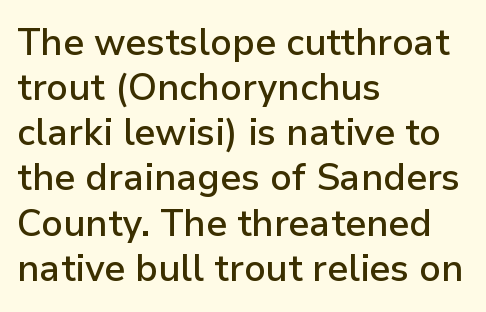
{"serif": "no", "italic": "no", "bold": "semi", "weight": "semibold", "width": "normal", "stroke_contrast": "low", "x_height": "medium", "monospaced": "no", "underline": "no", "align": "left", "line_spacing_ratio": 1.22, "letter_spacing": "normal", "letter_spacing_em": 0.0, "glyph_px": 37}
